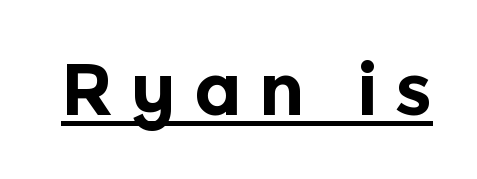
{"serif": "no", "italic": "no", "bold": "yes", "weight": "bold", "width": "normal", "x_height": "medium", "monospaced": "no", "underline": "yes", "letter_spacing": "wide", "letter_spacing_em": 0.23, "glyph_px": 72}
